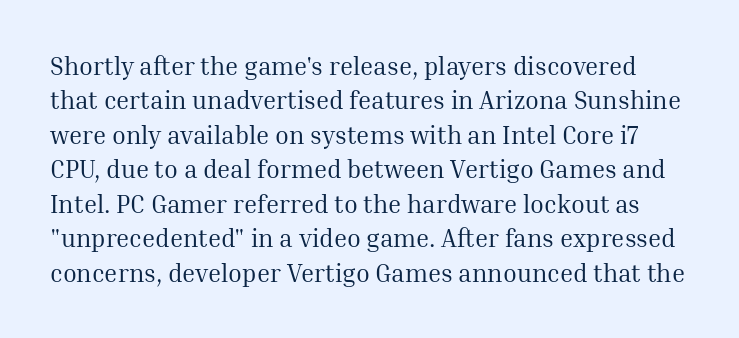
Q: Is the text bold? A: No.
Q: Is the text italic (slanted)? A: No, it is upright.
Q: Is the text underlined? A: No.
Q: Is the spacing between letters normal or unusually wide? A: Normal.
Q: Is the spacing between lines tight, normal or loose? A: Normal.
